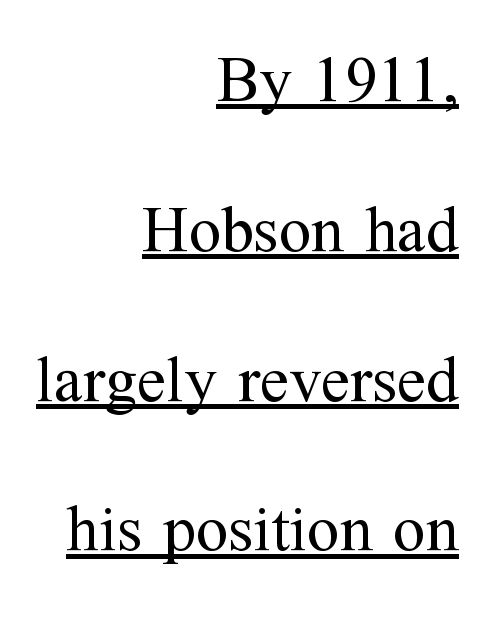
Q: Is the text bold? A: No.
Q: Is the text italic (slanted)? A: No, it is upright.
Q: Is the typeface a serif or a sans-serif typeface? A: Serif.
Q: Is the text underlined? A: Yes.
Q: How is the paragraph aligned? A: Right-aligned.
Q: Is the spacing between letters normal or unusually wide? A: Normal.
Q: Is the spacing between lines tight, normal or loose? A: Loose.
Q: Width (condensed, normal, or wide)? A: Normal.
Q: Stroke contrast? A: Medium.
Q: x-height? A: Medium.
Q: Monospaced? A: No.
